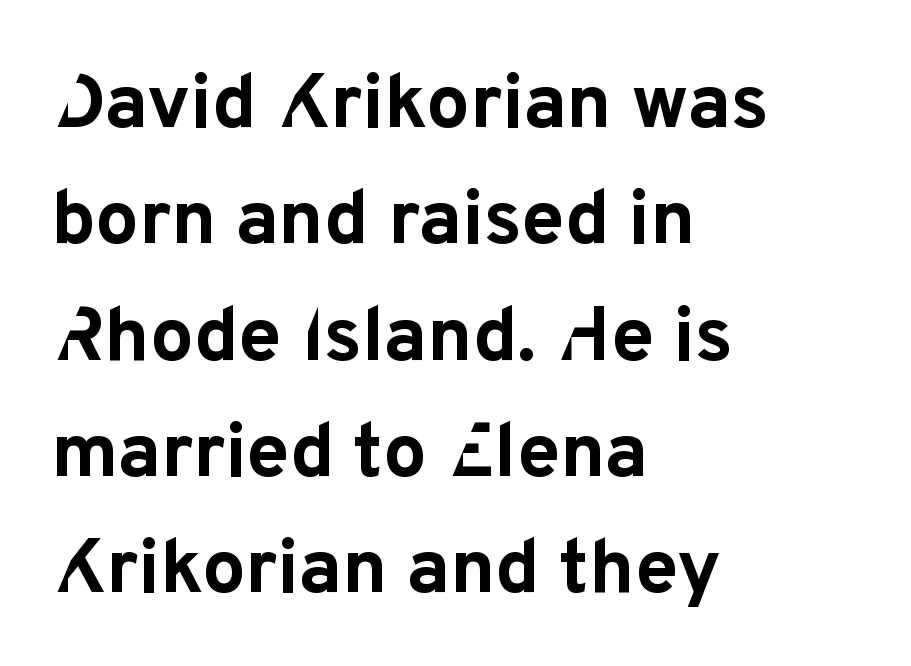
The text block is weighted toward the left margin, trailing off unevenly rightward. The specimen reads as upright at a glance. Standard letterfit; no display-style spreading of the glyphs. Compared with an ordinary text face, these strokes are far heavier — a full bold.
